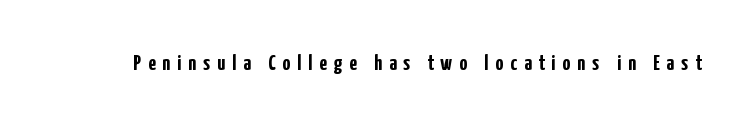
The image shows 22 px bold type, upright; set unusually wide letter spacing (+0.32 em), not underlined.
